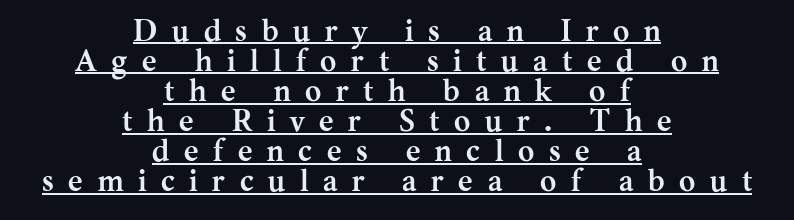
This sample is center-justified, so both line endings float freely. Underlining? Definitely there. These lines huddle together more closely than default settings would place them. I'd call this a serif setting — the letters wear small feet.
